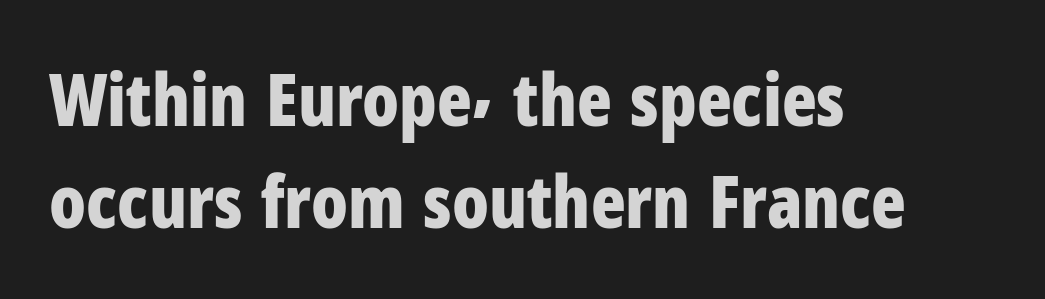
The image shows 72 px bold, condensed sans-serif type, upright; set left-aligned, normal line spacing (1.41x), normal letter spacing, not underlined; low stroke contrast and a medium x-height.
